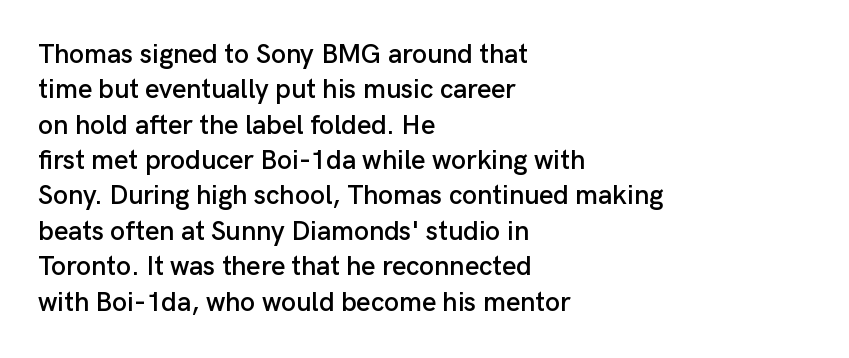
Q: Is the text italic (slanted)? A: No, it is upright.
Q: Is the text underlined? A: No.
Q: How is the paragraph aligned? A: Left-aligned.
Q: Is the spacing between letters normal or unusually wide? A: Normal.
Q: Is the spacing between lines tight, normal or loose? A: Normal.
